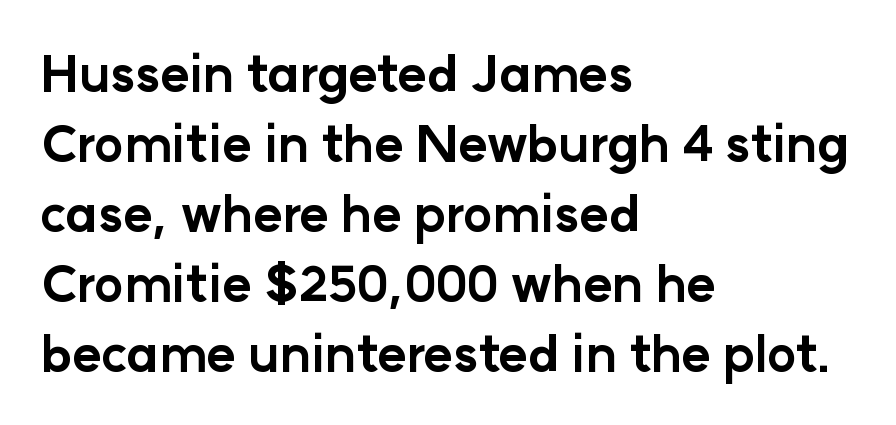
The image shows 50 px bold sans-serif type, upright; set left-aligned, normal line spacing (1.4x), normal letter spacing, not underlined; low stroke contrast and a medium x-height.
